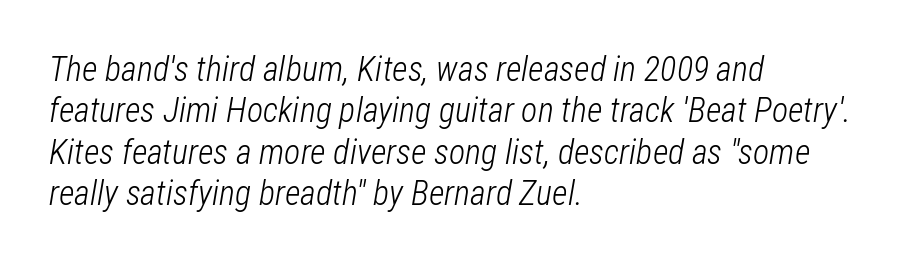
Q: Is the text bold? A: No.
Q: Is the text italic (slanted)? A: Yes, it leans right by about 12 degrees.
Q: Is the text underlined? A: No.
Q: How is the paragraph aligned? A: Left-aligned.
Q: Is the spacing between letters normal or unusually wide? A: Normal.
Q: Width (condensed, normal, or wide)? A: Condensed.
Q: Stroke contrast? A: Low.
Q: x-height? A: Medium.
Q: Monospaced? A: No.
